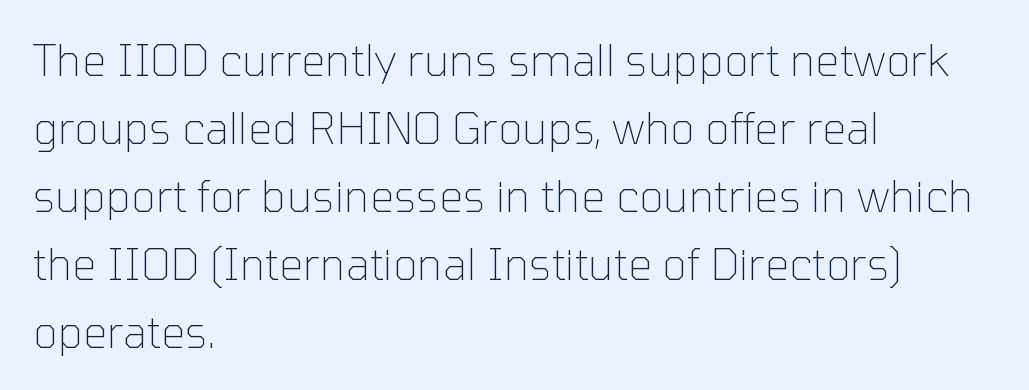
{"serif": "no", "italic": "no", "bold": "no", "weight": "thin", "width": "normal", "stroke_contrast": "low", "x_height": "medium", "monospaced": "no", "underline": "no", "align": "left", "line_spacing": "normal", "line_spacing_ratio": 1.58, "letter_spacing": "normal", "letter_spacing_em": 0.0, "glyph_px": 43}
